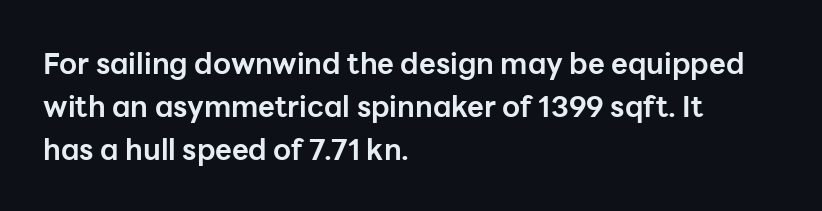
{"serif": "no", "italic": "no", "bold": "yes", "weight": "bold", "width": "normal", "stroke_contrast": "low", "x_height": "medium", "monospaced": "no", "underline": "no", "align": "left", "line_spacing": "normal", "line_spacing_ratio": 1.48, "letter_spacing": "normal", "letter_spacing_em": 0.0, "glyph_px": 29}
